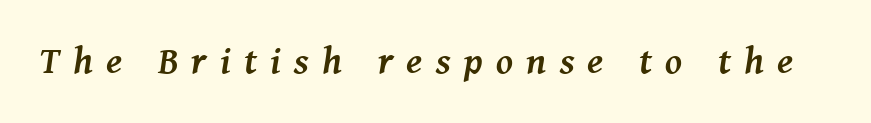
{"serif": "yes", "italic": "yes", "lean": "right", "slant_degrees": 8, "bold": "yes", "weight": "semibold", "width": "normal", "stroke_contrast": "medium", "x_height": "medium", "monospaced": "no", "underline": "no", "letter_spacing": "wide", "letter_spacing_em": 0.35, "glyph_px": 38}
